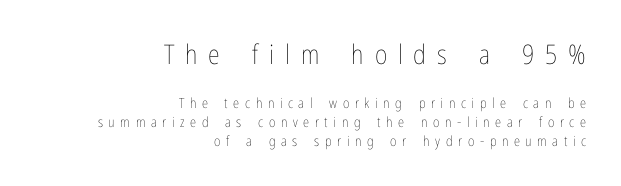
{"italic": "no", "bold": "no", "underline": "no", "align": "right", "line_spacing": "normal", "line_spacing_ratio": 1.35, "letter_spacing": "wide", "letter_spacing_em": 0.4, "larger_block": "first", "size_ratio": 1.93, "glyph_px": 27}
